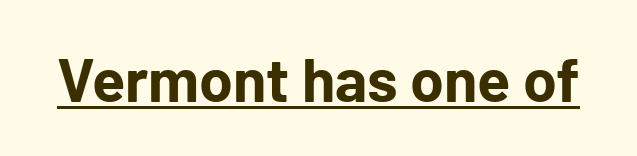
The characters display no serif detailing; their extremities are plain. You can see a thin bar hugging the bottom of the glyphs. The axis of the letterforms is exactly vertical. This rendering leaves character spacing at its baseline value. Do the characters align in a grid? No, the font is proportional.
